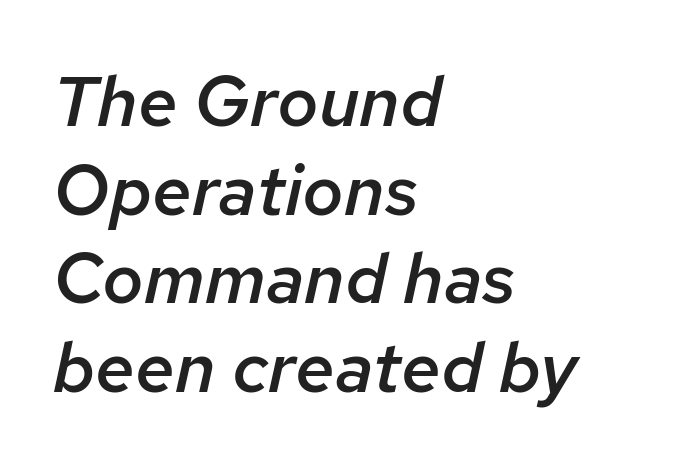
The image shows 71 px semibold type, italic (leaning right); set left-aligned, normal line spacing (1.25x), normal letter spacing, not underlined; low stroke contrast and a medium x-height.
